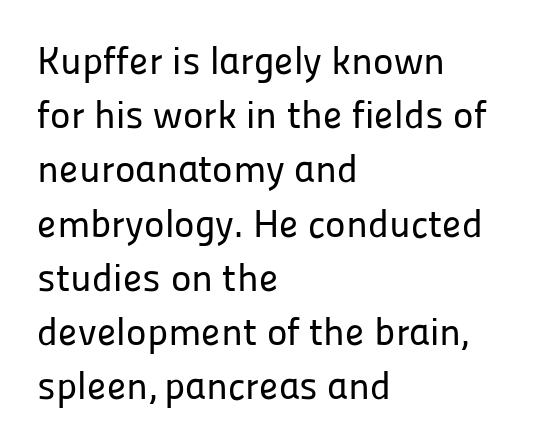
Q: Is the text italic (slanted)? A: No, it is upright.
Q: Is the typeface a serif or a sans-serif typeface? A: Sans-serif.
Q: Is the text underlined? A: No.
Q: How is the paragraph aligned? A: Left-aligned.
Q: Is the spacing between letters normal or unusually wide? A: Normal.
Q: Is the spacing between lines tight, normal or loose? A: Normal.
Q: Width (condensed, normal, or wide)? A: Normal.
Q: Stroke contrast? A: Low.
Q: x-height? A: Medium.
Q: Monospaced? A: No.
